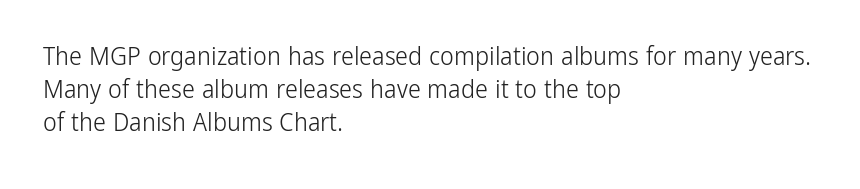
The image shows 26 px text type, upright; set left-aligned, normal line spacing (1.26x), normal letter spacing, not underlined.
